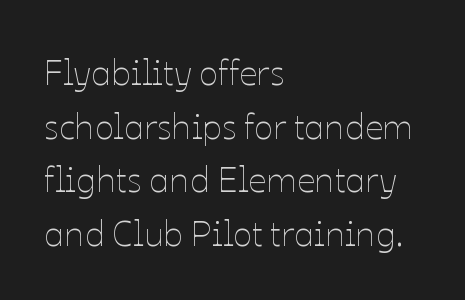
The image shows 36 px thin type, upright; set left-aligned, normal line spacing (1.49x), normal letter spacing, not underlined; low stroke contrast and a medium x-height.
